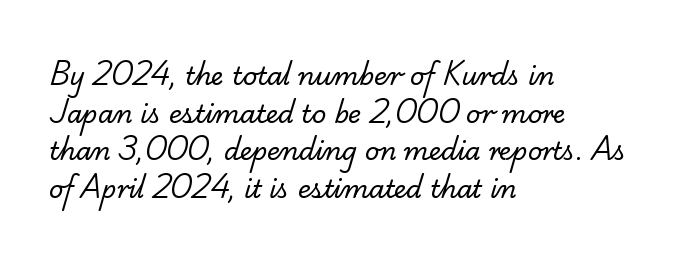
Caption: face not bold, strokes unweighted. Leftover space on each line is placed entirely after the last word. Nobody touched the tracking dial on this one. The leading is moderate, giving the passage an even texture.
